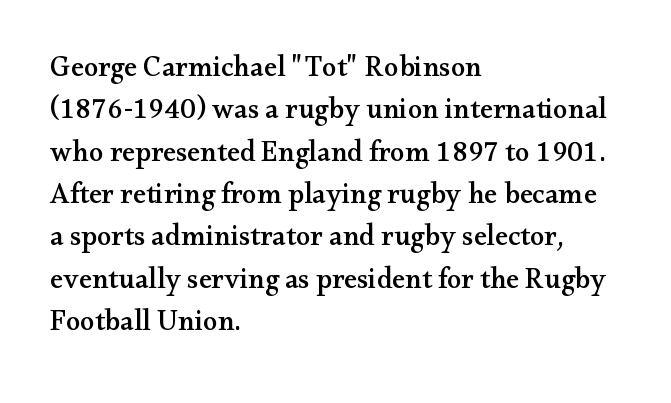
Q: Is the text italic (slanted)? A: No, it is upright.
Q: Is the typeface a serif or a sans-serif typeface? A: Serif.
Q: Is the text underlined? A: No.
Q: How is the paragraph aligned? A: Left-aligned.
Q: Is the spacing between letters normal or unusually wide? A: Normal.
Q: Is the spacing between lines tight, normal or loose? A: Normal.
Q: Width (condensed, normal, or wide)? A: Wide.
Q: Stroke contrast? A: Medium.
Q: x-height? A: Small.
Q: Monospaced? A: No.
